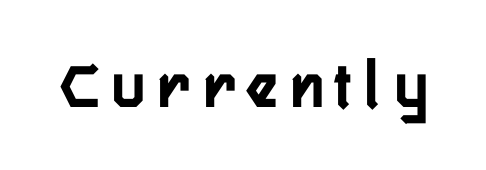
{"serif": "no", "italic": "no", "width": "condensed", "stroke_contrast": "low", "x_height": "medium", "monospaced": "no", "underline": "no", "glyph_px": 68}
